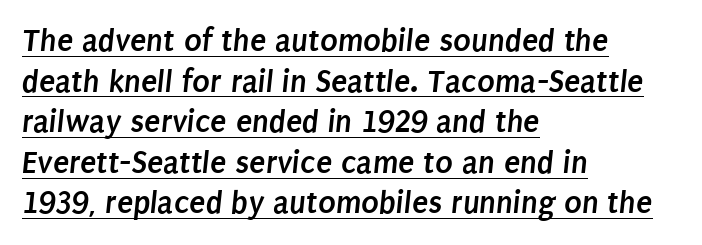
The image shows 33 px semibold, condensed sans-serif type; set left-aligned, line spacing 1.23x, normal letter spacing, underlined; low stroke contrast and a large x-height.
